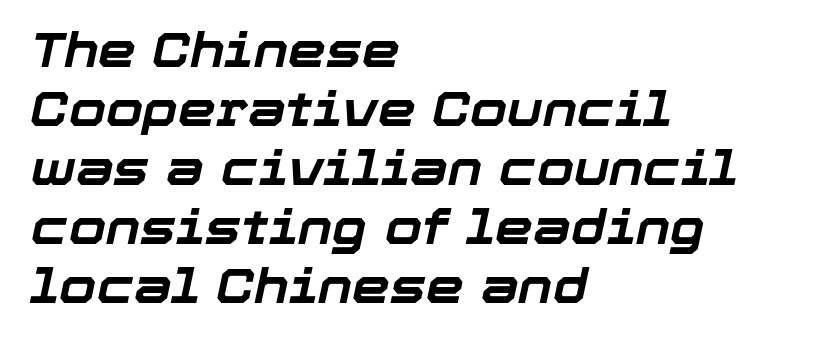
The image shows 48 px bold type, italic (leaning right); set left-aligned, line spacing 1.23x, normal letter spacing, not underlined; low stroke contrast and a medium x-height.
